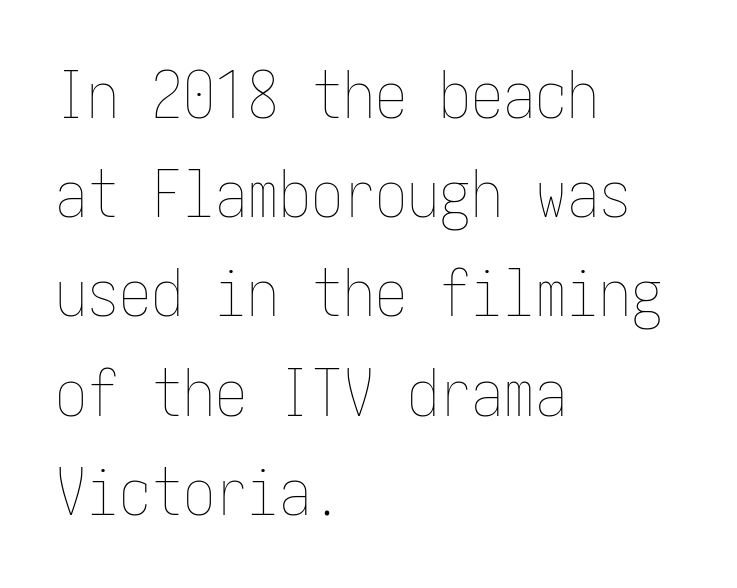
This is the regular roman posture of the typeface. One glance says typical: line gaps are just what's usual. Inter-character spacing is left at the font's built-in metrics. A quiet, ordinary-to-light weight characterises the typeface. Lines of text with bare space underneath.
